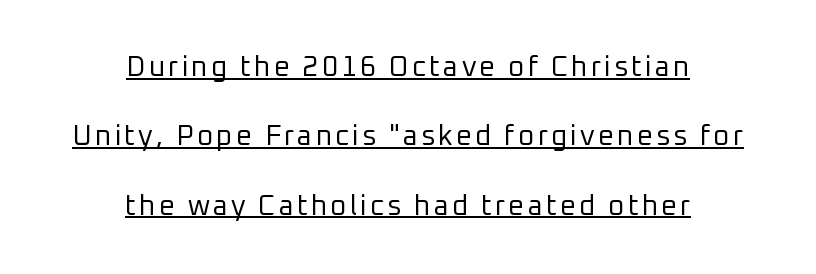
The typesetting does not lean heavy: it is not bold. This sample uses a sans-serif face. Tall strokes in this sample are plumb rather than angled. Caption: multi-line text, centered on the measure. This sample carries an underscore along the baseline area.
